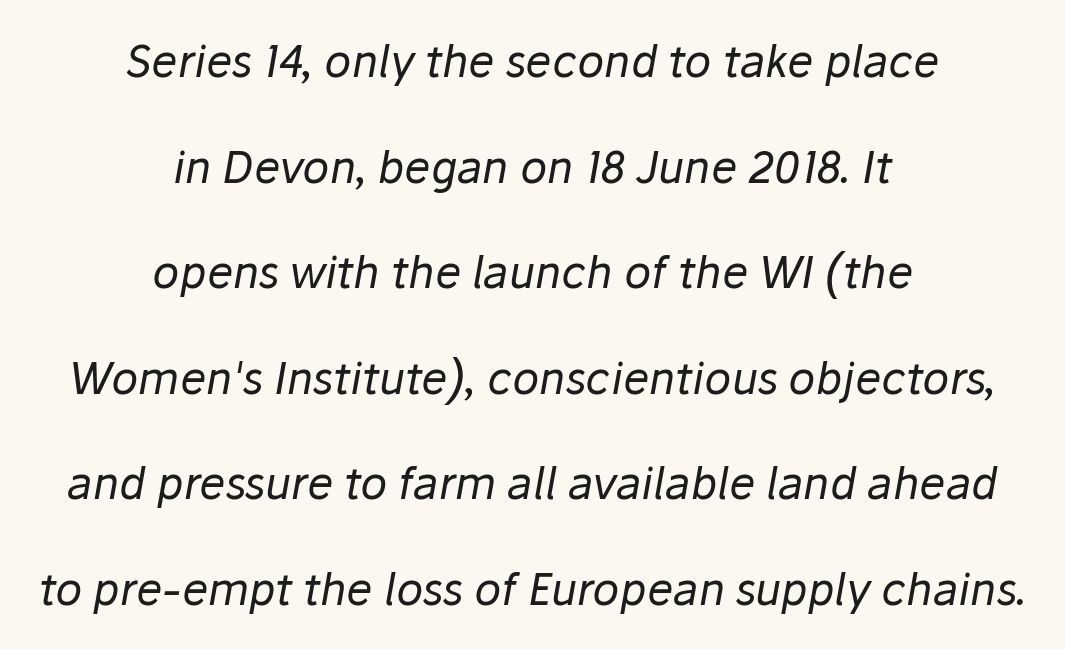
The image shows 44 px regular-weight type, italic (leaning right); set centered, loose line spacing (2.4x), normal letter spacing, not underlined; low stroke contrast and a medium x-height.
